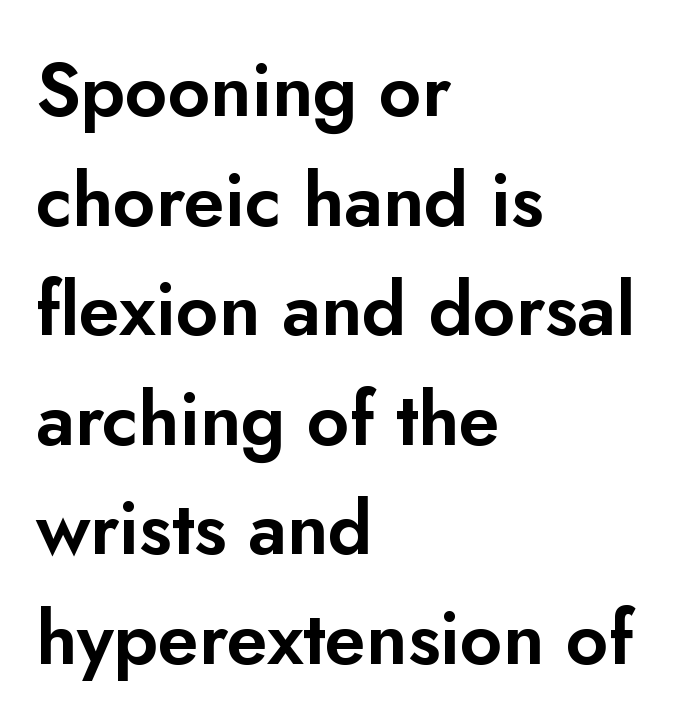
{"serif": "no", "italic": "no", "width": "normal", "stroke_contrast": "low", "x_height": "small", "monospaced": "no", "underline": "no", "align": "left", "line_spacing": "normal", "line_spacing_ratio": 1.48, "letter_spacing": "normal", "letter_spacing_em": 0.0, "glyph_px": 74}
